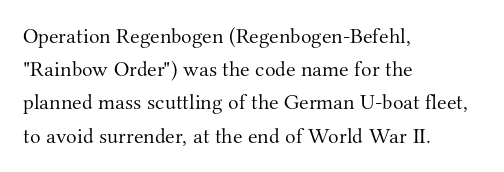
The image shows 22 px text type, upright; set left-aligned, normal line spacing (1.51x), normal letter spacing, not underlined.
